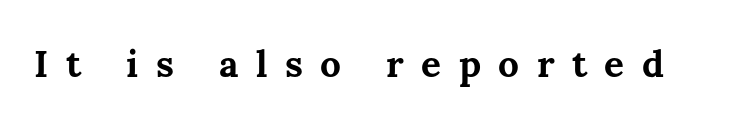
The gap between lines stays unmarked. Words appear elongated and porous because spacing is wide. The strokes are fattened all the way to bold. Do the characters align in a grid? No, the font is proportional.
